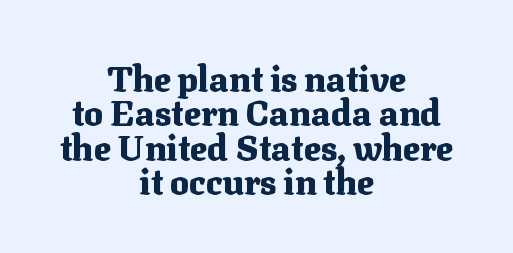
The image shows 35 px heavy serif type, upright; set centered, tight line spacing (0.98x), normal letter spacing, not underlined; medium stroke contrast and a medium x-height.
